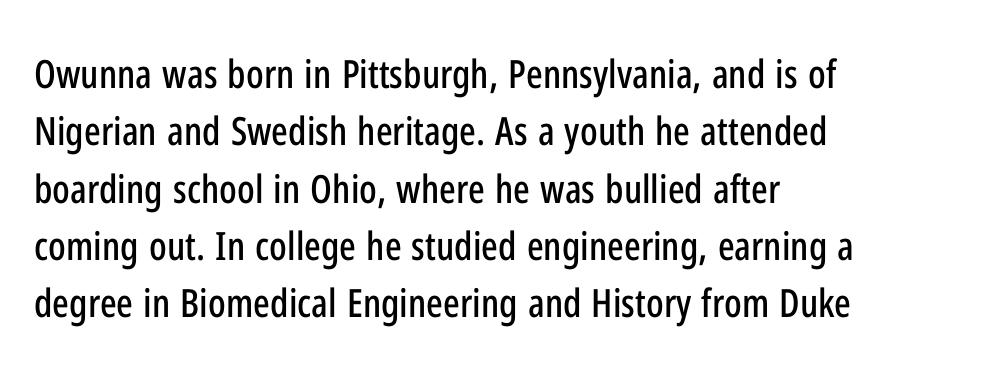
The image shows 39 px condensed sans-serif type, upright; set left-aligned, normal line spacing (1.47x), normal letter spacing, not underlined; low stroke contrast and a medium x-height.
